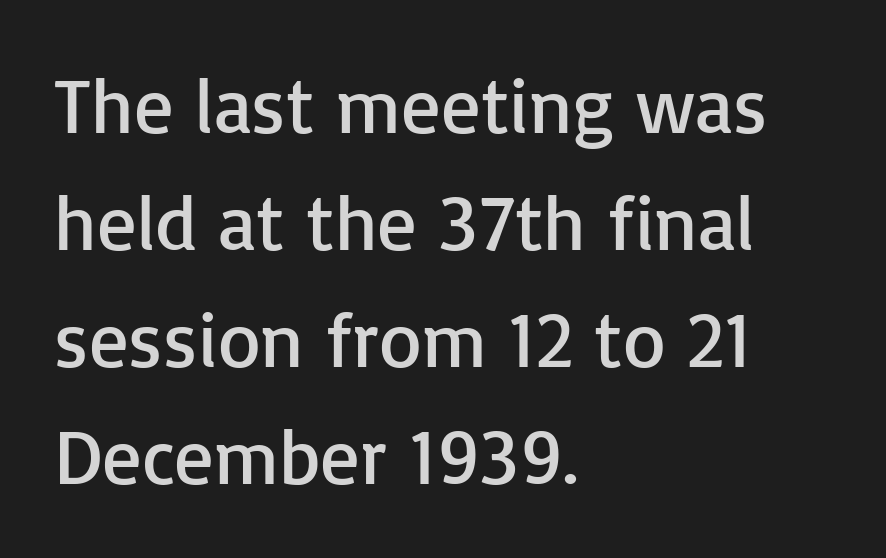
The image shows 78 px regular-weight sans-serif type, upright; set left-aligned, normal line spacing (1.5x), normal letter spacing, not underlined; low stroke contrast and a medium x-height.
